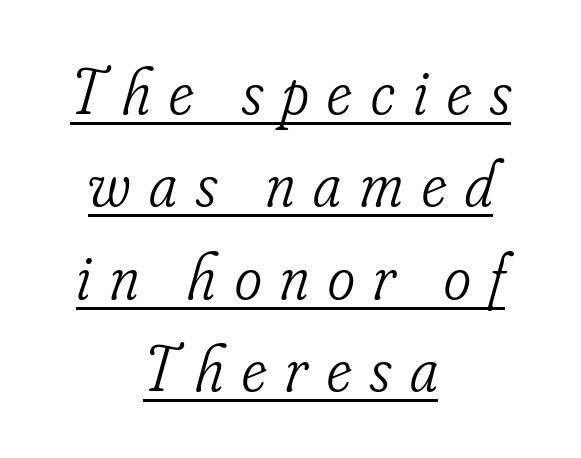
Designer's note — italics engaged. Each line of the rendering has a horizontal stroke beneath the glyphs. Caption: multi-line text, centered on the measure. Letters have the restrained weight of plain body copy at most.
